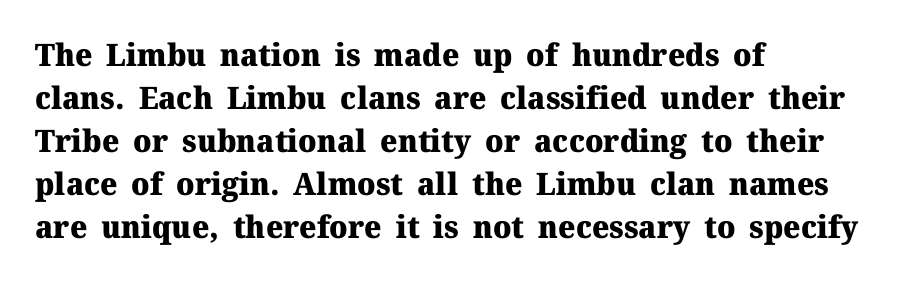
This sample uses plain, unmodified letter spacing. Does the lettering tilt? It doesn't — this is upright. You'd pick this weight for a headline — it's a proper bold. No word sits above an underline. I'd call this a serif setting — the letters wear small feet. Left-aligned paragraph, ragged on the right.
